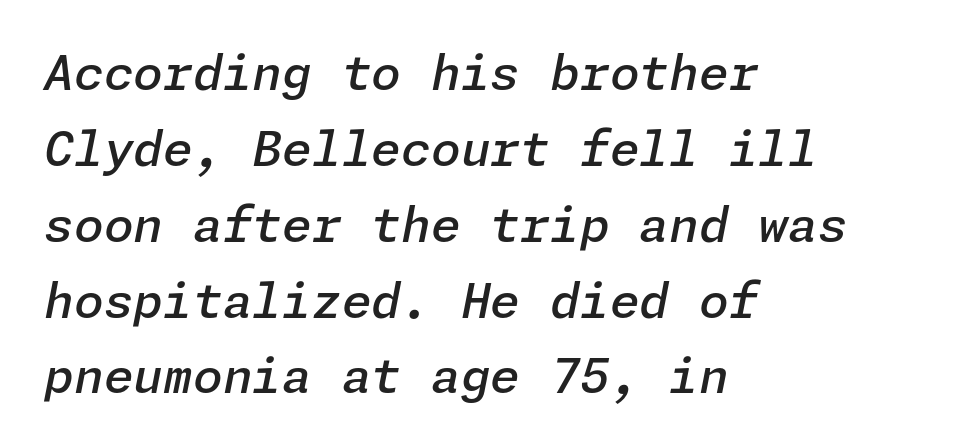
Observe the ordinary spacing: letters are neighbours, not strangers. No word sits above an underline. The letters are slanted; this is an italic face. The block of text has a typical density, with ordinary space between rows. Each glyph is drawn with semibold strokes, heavier than normal yet not fully bold.
